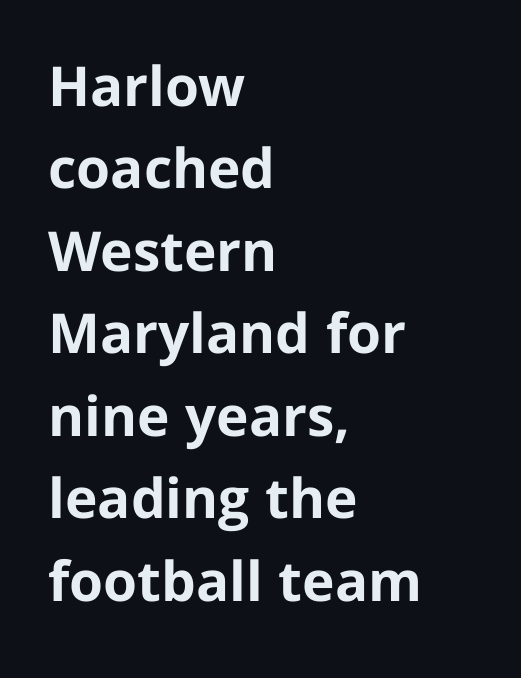
These lines keep a tight, regular rhythm from letter to letter. The face used here is proportionally spaced, like ordinary book or web type. Vertical spacing — default. Letterform terminals end flat and unadorned throughout the passage.
